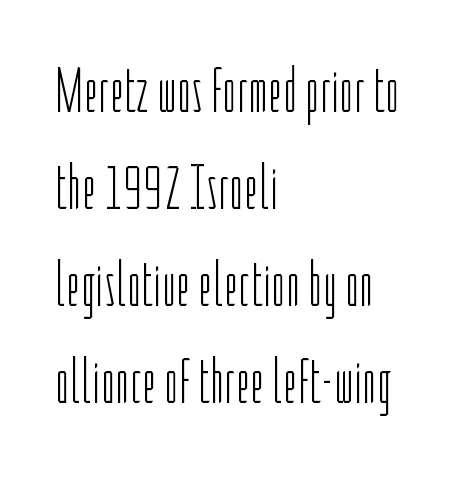
The image shows 63 px light, condensed sans-serif type, upright; set left-aligned, normal line spacing (1.54x), normal letter spacing, not underlined; low stroke contrast and a medium x-height.
